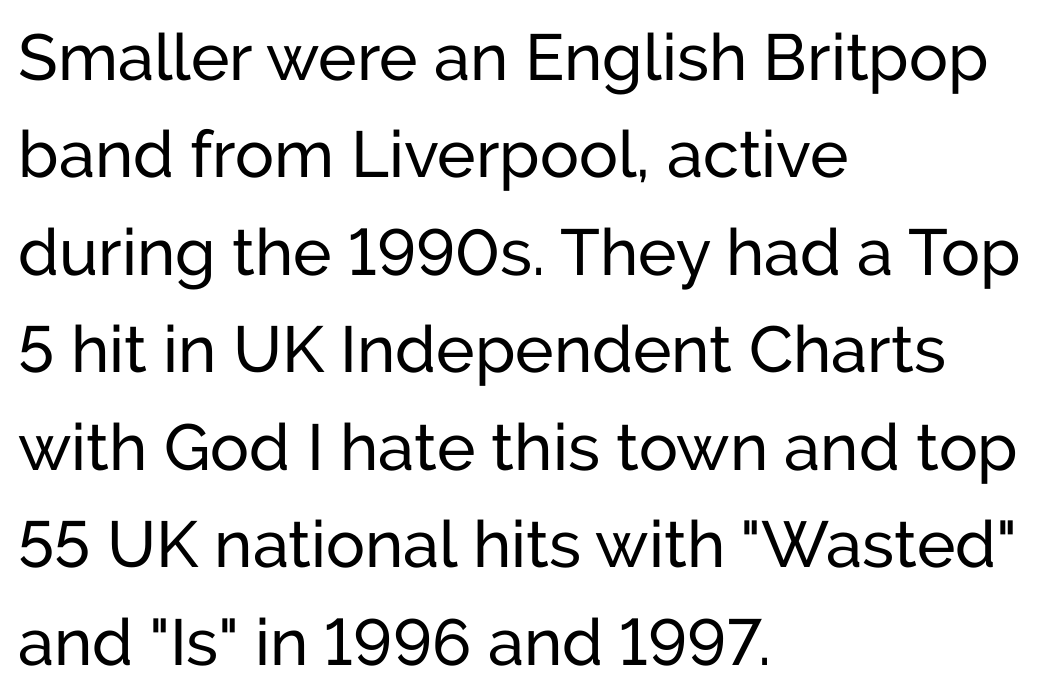
Underlining? Definitely not there. Alignment: flush left. A typesetter would mark this as roman, not italic. Weight: regular or lighter. The rendering keeps characters at their native spacing.
